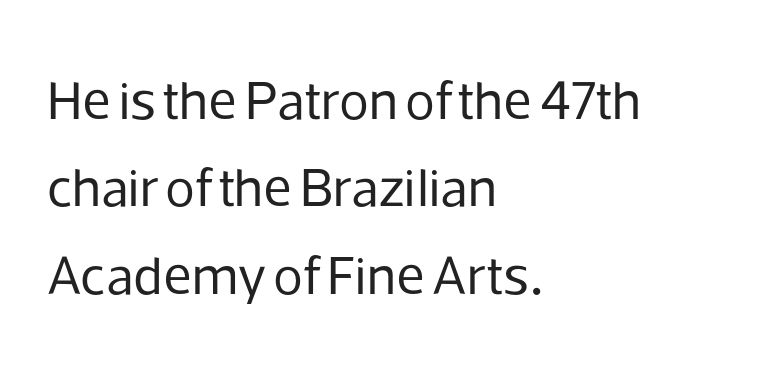
The image shows 55 px regular-weight sans-serif type, upright; set left-aligned, normal line spacing (1.59x), normal letter spacing, not underlined; low stroke contrast and a medium x-height.
